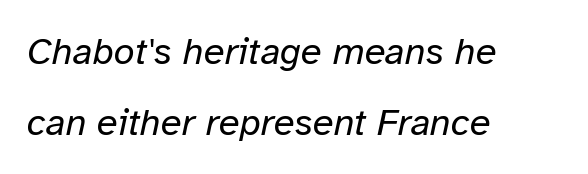
Quick note: underline off. These lines are rendered in a variable-pitch font. You could call the tracking neutral — neither tight nor loose. These lines were composed using italics.
